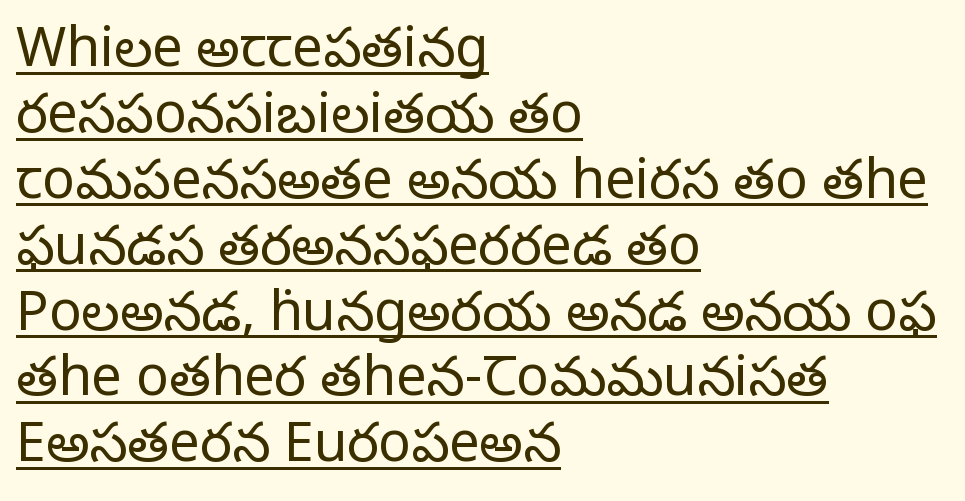
Students, note that the glyphs here touch the page at normal intervals. Font category for this specimen: serif. The lines in this sample share a left origin and differ only in where they stop. Is this a fixed-width face? No — the glyphs have proportional, varying widths. Is the stroke heavy? The answer is a plain regular-or-lighter.
